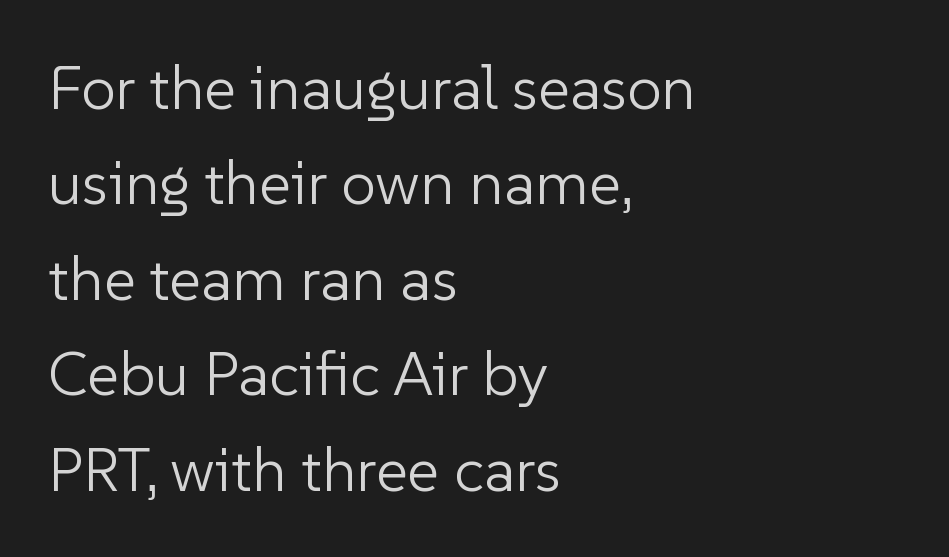
The image shows 62 px light sans-serif type, upright; set left-aligned, normal line spacing (1.54x), normal letter spacing, not underlined; low stroke contrast and a medium x-height.
